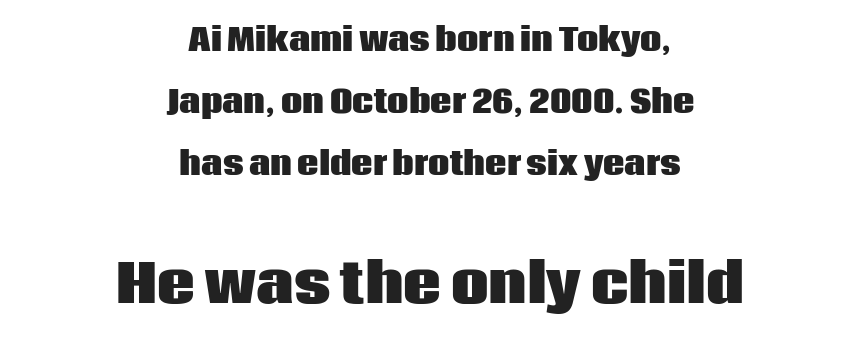
The image shows 53 px heavy sans-serif type, upright; set centered, loose line spacing (2.07x), normal letter spacing, not underlined; the second (bottom) block is 1.77x larger; low stroke contrast and a large x-height.
